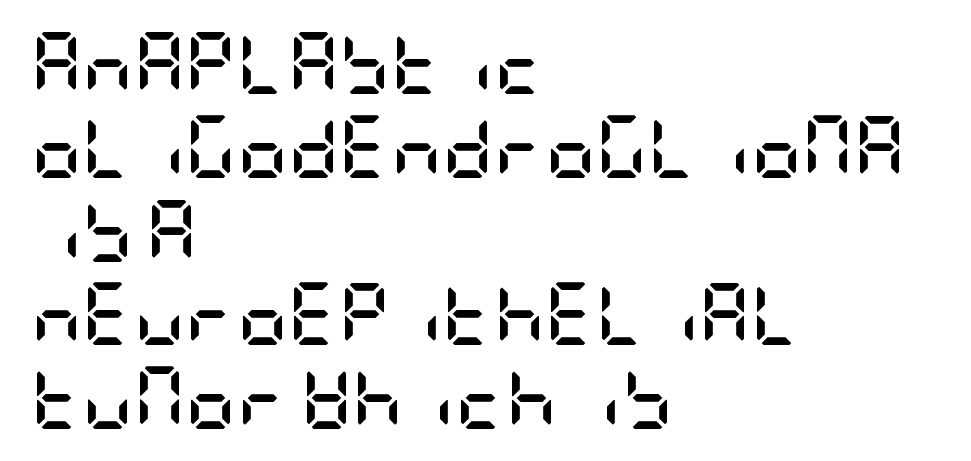
{"serif": "no", "italic": "no", "bold": "yes", "weight": "semibold", "width": "condensed", "stroke_contrast": "low", "x_height": "large", "underline": "no", "align": "left", "line_spacing": "normal", "line_spacing_ratio": 1.33, "letter_spacing": "normal", "letter_spacing_em": 0.0, "glyph_px": 63}
